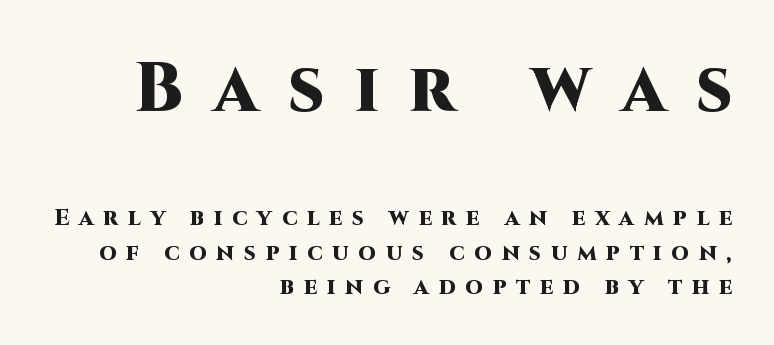
Q: Is the text bold? A: Yes.
Q: Is the text italic (slanted)? A: No, it is upright.
Q: Is the typeface a serif or a sans-serif typeface? A: Sans-serif.
Q: Is the text underlined? A: No.
Q: How is the paragraph aligned? A: Right-aligned.
Q: Is the spacing between letters normal or unusually wide? A: Unusually wide.
Q: Is the spacing between lines tight, normal or loose? A: Normal.
Q: Which block of text is set in a larger size, the first (top) or the second (bottom)? A: The first (top) one.
Q: Width (condensed, normal, or wide)? A: Normal.
Q: Stroke contrast? A: High.
Q: x-height? A: Large.
Q: Monospaced? A: No.
